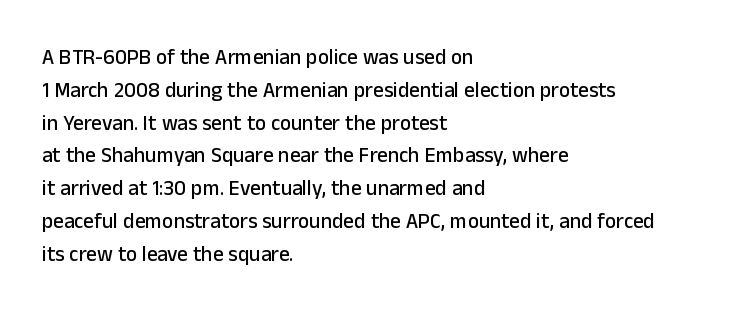
Whoever set this chose a conventional vertical rhythm. Quick note: not italic, upright. Only glyphs here, with clear space below each row. The horizontal fit of the characters is conventional and even. Notice how the passage keeps a crisp vertical edge on the left only.
